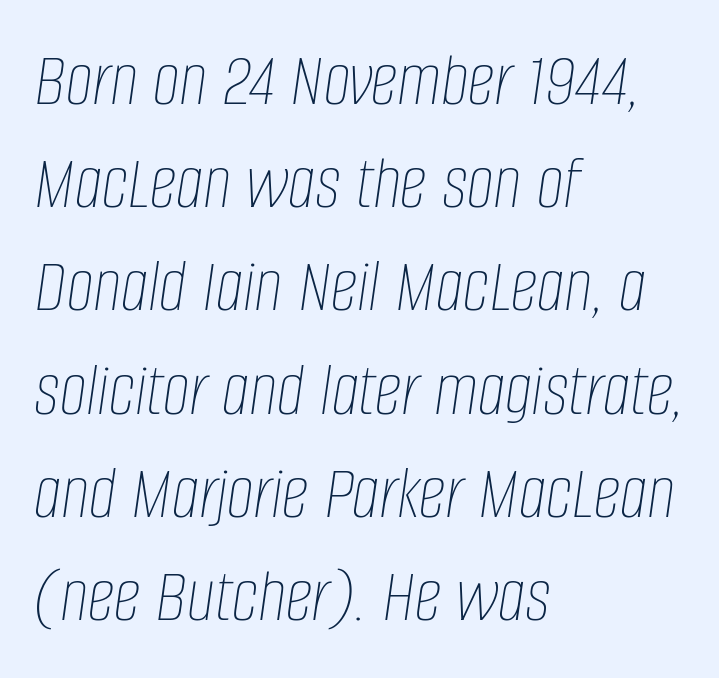
Q: Is the text bold? A: No.
Q: Is the text italic (slanted)? A: Yes, it leans right by about 8 degrees.
Q: Is the text underlined? A: No.
Q: How is the paragraph aligned? A: Left-aligned.
Q: Is the spacing between letters normal or unusually wide? A: Normal.
Q: Is the spacing between lines tight, normal or loose? A: Normal.
Q: Width (condensed, normal, or wide)? A: Condensed.
Q: Stroke contrast? A: Low.
Q: x-height? A: Large.
Q: Monospaced? A: No.
